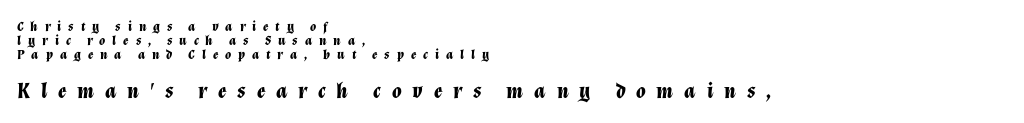
You'd pick this weight for a headline — it's a proper bold. These lines have a slow, spaced-out rhythm from letter to letter. Which margin do the lines hug? The left one — the right edge is uneven. This sample trades vertical openness for compactness between lines. Whoever set this made the second block the dominant, larger element. Rule under the text: the space is simply empty.
